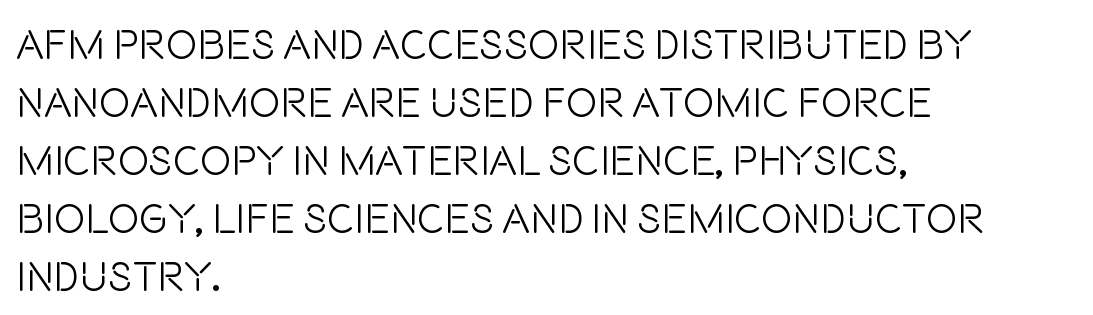
Q: Is the text bold? A: No.
Q: Is the text italic (slanted)? A: No, it is upright.
Q: Is the typeface a serif or a sans-serif typeface? A: Sans-serif.
Q: Is the text underlined? A: No.
Q: How is the paragraph aligned? A: Left-aligned.
Q: Is the spacing between letters normal or unusually wide? A: Normal.
Q: Is the spacing between lines tight, normal or loose? A: Normal.
Q: Width (condensed, normal, or wide)? A: Condensed.
Q: Stroke contrast? A: Low.
Q: x-height? A: Large.
Q: Monospaced? A: No.
